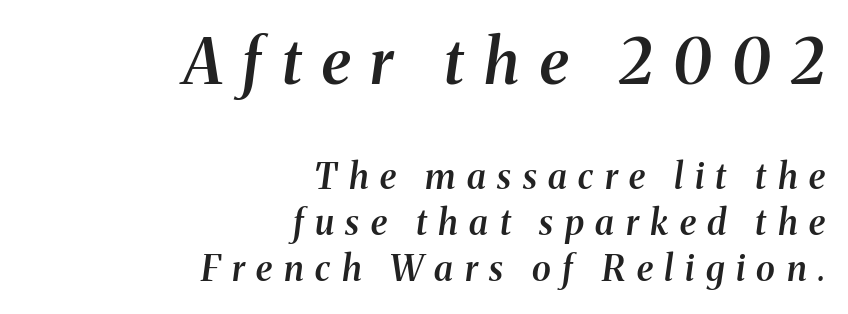
The image shows 62 px semibold serif type, italic (leaning right); set right-aligned, normal line spacing (1.31x), unusually wide letter spacing (+0.33 em), not underlined; the first (top) block is 1.77x larger; medium stroke contrast and a medium x-height.
